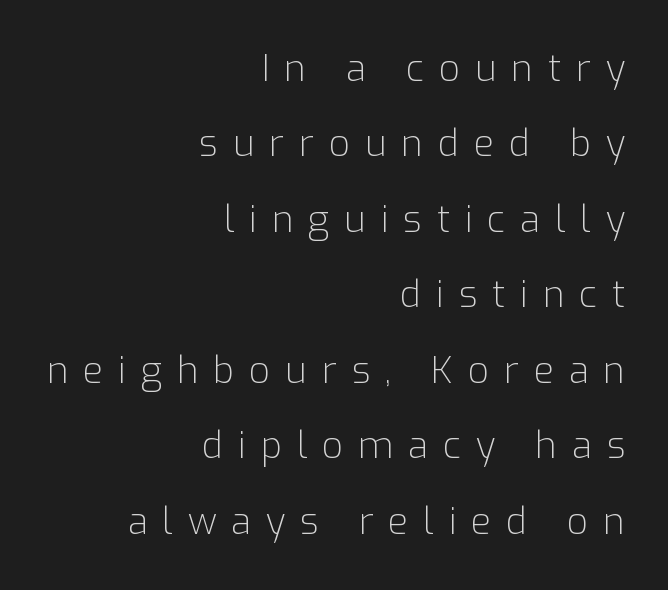
{"serif": "no", "italic": "no", "bold": "no", "weight": "light", "width": "normal", "stroke_contrast": "low", "x_height": "medium", "monospaced": "no", "underline": "no", "align": "right", "line_spacing": "loose", "line_spacing_ratio": 2.04, "letter_spacing": "wide", "letter_spacing_em": 0.4, "glyph_px": 37}
